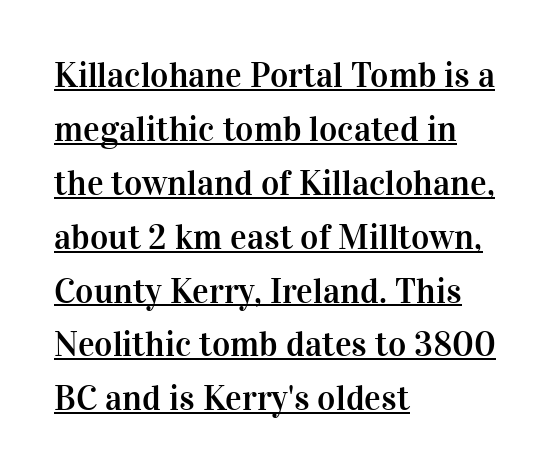
Q: Is the text italic (slanted)? A: No, it is upright.
Q: Is the typeface a serif or a sans-serif typeface? A: Serif.
Q: Is the text underlined? A: Yes.
Q: How is the paragraph aligned? A: Left-aligned.
Q: Is the spacing between letters normal or unusually wide? A: Normal.
Q: Is the spacing between lines tight, normal or loose? A: Normal.
Q: Width (condensed, normal, or wide)? A: Normal.
Q: Stroke contrast? A: High.
Q: x-height? A: Medium.
Q: Monospaced? A: No.
